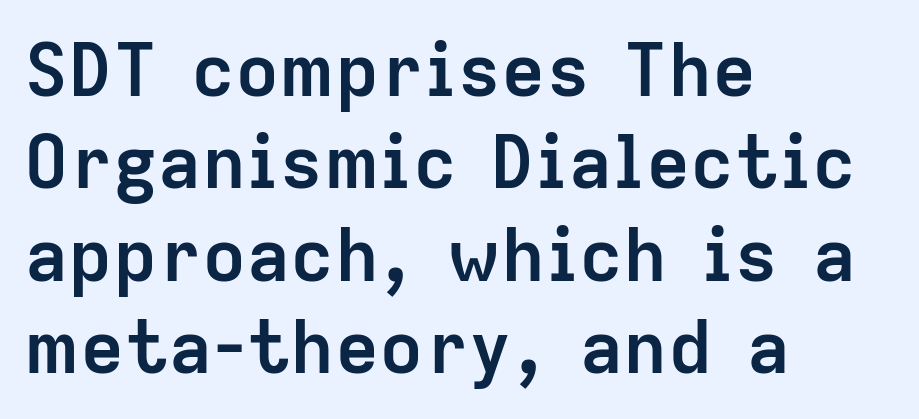
Q: Is the text bold? A: Yes.
Q: Is the text italic (slanted)? A: No, it is upright.
Q: Is the typeface a serif or a sans-serif typeface? A: Sans-serif.
Q: Is the text underlined? A: No.
Q: How is the paragraph aligned? A: Left-aligned.
Q: Is the spacing between letters normal or unusually wide? A: Normal.
Q: Is the spacing between lines tight, normal or loose? A: Normal.
Q: Width (condensed, normal, or wide)? A: Normal.
Q: Stroke contrast? A: Low.
Q: x-height? A: Medium.
Q: Monospaced? A: No.
